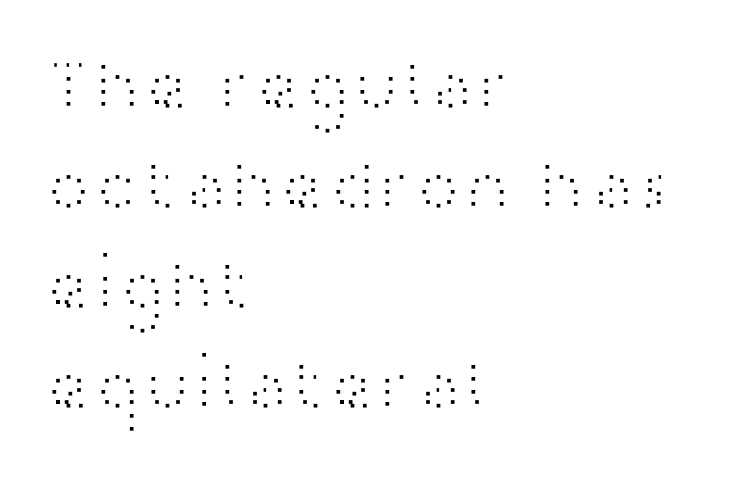
{"serif": "no", "italic": "no", "bold": "no", "weight": "light", "width": "wide", "stroke_contrast": "high", "x_height": "medium", "monospaced": "no", "underline": "no", "align": "left", "line_spacing": "normal", "line_spacing_ratio": 1.35, "letter_spacing": "normal", "letter_spacing_em": 0.0, "glyph_px": 74}
